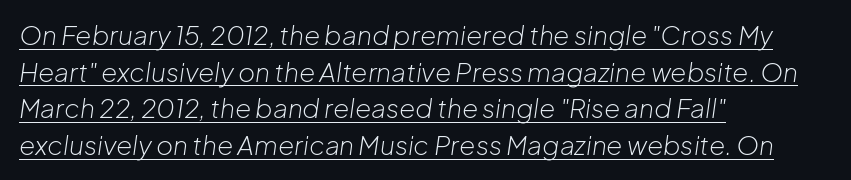
{"italic": "yes", "lean": "right", "slant_degrees": 8, "bold": "no", "underline": "yes", "align": "left", "line_spacing": "normal", "line_spacing_ratio": 1.41, "letter_spacing": "normal", "letter_spacing_em": 0.0, "glyph_px": 26}
